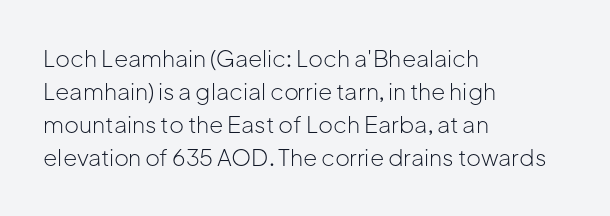
Q: Is the text bold? A: No.
Q: Is the text italic (slanted)? A: No, it is upright.
Q: Is the text underlined? A: No.
Q: How is the paragraph aligned? A: Left-aligned.
Q: Is the spacing between letters normal or unusually wide? A: Normal.
Q: Is the spacing between lines tight, normal or loose? A: Normal.
